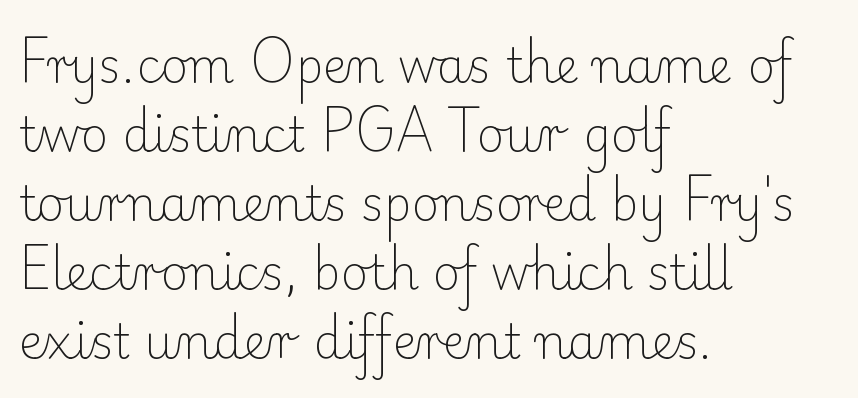
Q: Is the text bold? A: No.
Q: Is the text italic (slanted)? A: No, it is upright.
Q: Is the typeface a serif or a sans-serif typeface? A: Serif.
Q: Is the text underlined? A: No.
Q: How is the paragraph aligned? A: Left-aligned.
Q: Is the spacing between letters normal or unusually wide? A: Normal.
Q: Is the spacing between lines tight, normal or loose? A: Normal.
Q: Width (condensed, normal, or wide)? A: Normal.
Q: Stroke contrast? A: Low.
Q: x-height? A: Small.
Q: Monospaced? A: No.
